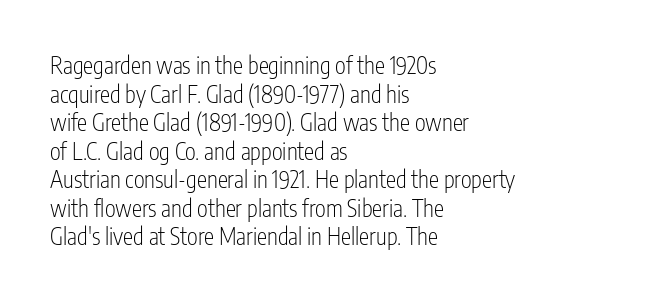
{"italic": "no", "bold": "no", "underline": "no", "align": "left", "line_spacing_ratio": 1.24, "letter_spacing": "normal", "letter_spacing_em": 0.0, "glyph_px": 23}
